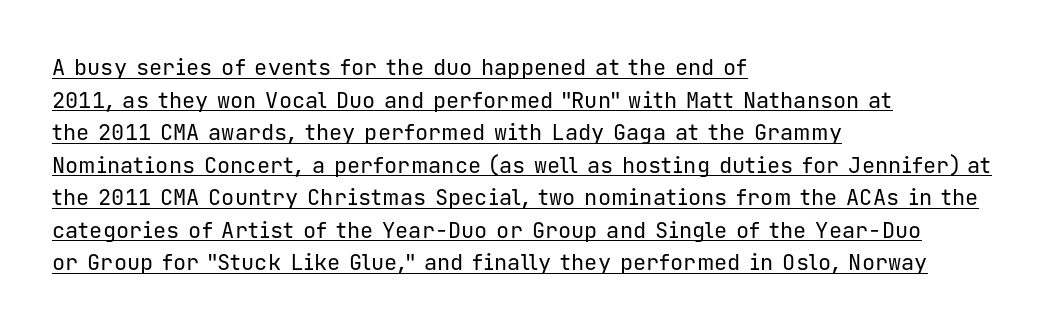
Q: Is the text bold? A: No.
Q: Is the text italic (slanted)? A: No, it is upright.
Q: Is the text underlined? A: Yes.
Q: How is the paragraph aligned? A: Left-aligned.
Q: Is the spacing between letters normal or unusually wide? A: Normal.
Q: Is the spacing between lines tight, normal or loose? A: Normal.
